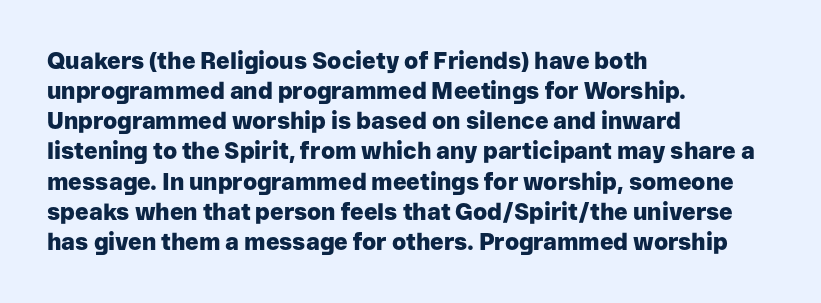
{"italic": "no", "bold": "yes", "underline": "no", "align": "left", "line_spacing": "normal", "line_spacing_ratio": 1.31, "letter_spacing": "normal", "letter_spacing_em": 0.0, "glyph_px": 23}
